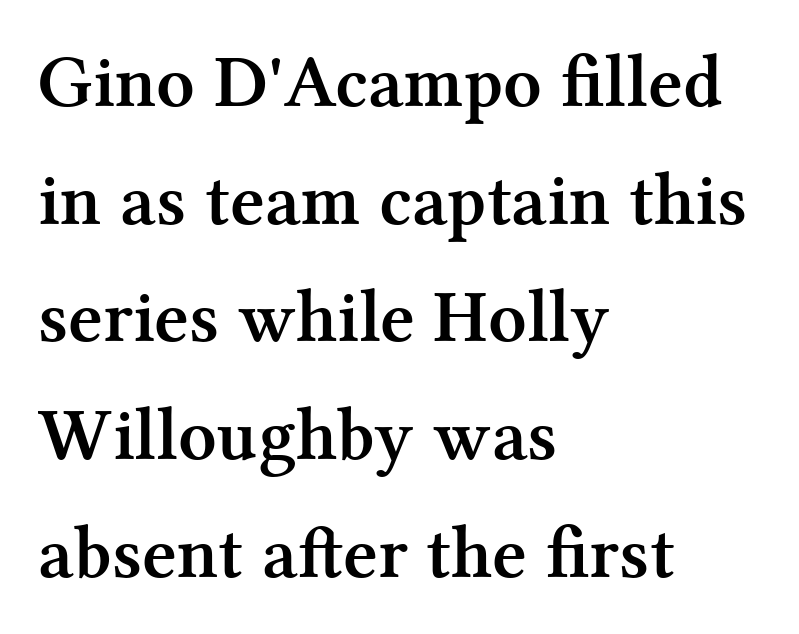
The image shows 75 px semibold serif type, upright; set left-aligned, normal line spacing (1.57x), normal letter spacing, not underlined; medium stroke contrast and a medium x-height.
